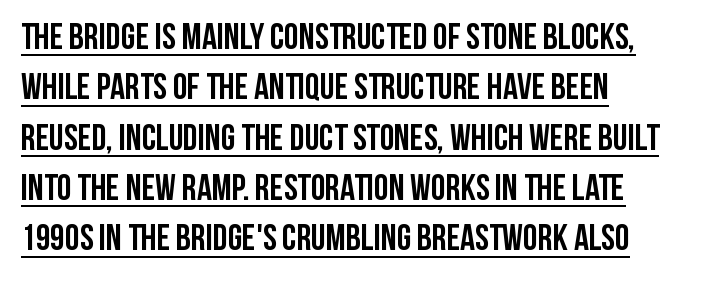
Q: Is the text bold? A: Yes.
Q: Is the text italic (slanted)? A: No, it is upright.
Q: Is the typeface a serif or a sans-serif typeface? A: Sans-serif.
Q: Is the text underlined? A: Yes.
Q: How is the paragraph aligned? A: Left-aligned.
Q: Is the spacing between letters normal or unusually wide? A: Normal.
Q: Is the spacing between lines tight, normal or loose? A: Normal.
Q: Width (condensed, normal, or wide)? A: Condensed.
Q: Stroke contrast? A: Low.
Q: x-height? A: Large.
Q: Monospaced? A: No.
